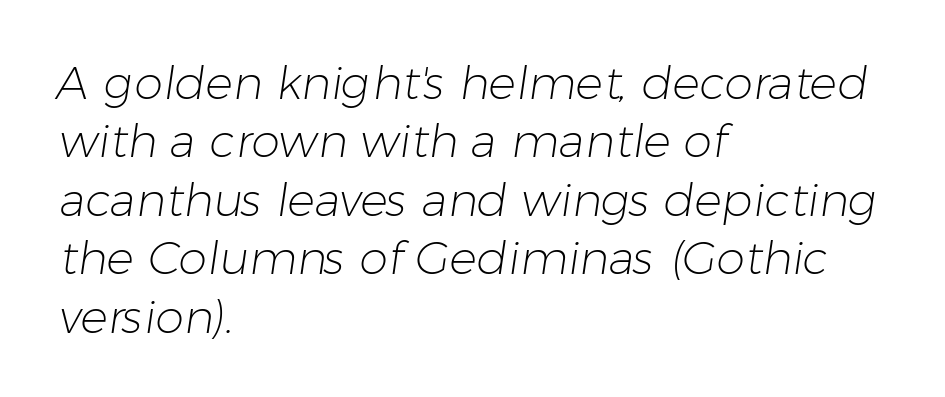
{"serif": "no", "bold": "no", "weight": "light", "width": "normal", "stroke_contrast": "low", "x_height": "medium", "monospaced": "no", "underline": "no", "align": "left", "line_spacing": "normal", "line_spacing_ratio": 1.27, "letter_spacing": "normal", "letter_spacing_em": 0.0, "glyph_px": 46}
